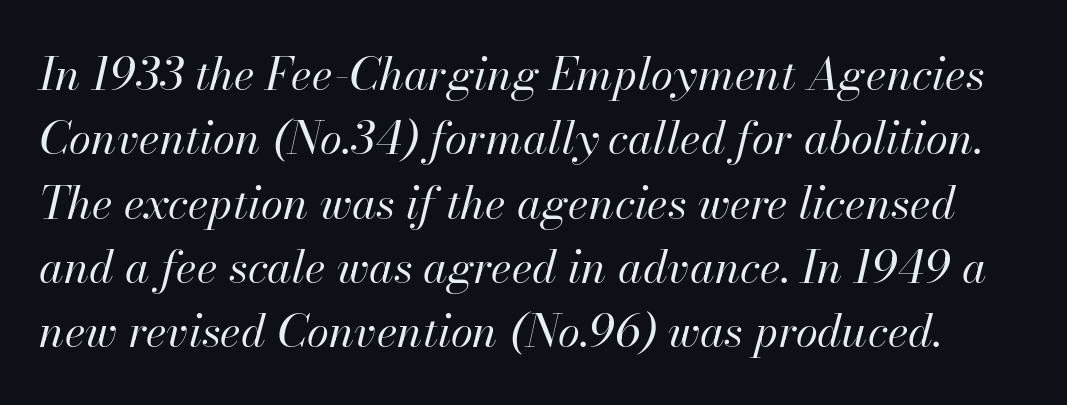
Think standard paragraph weight, or any step lighter than that. Proportional: the letters do not fall into vertical columns. The glyphs are unaccompanied by any horizontal stroke below them. Emphasis-style slanted type is in use.
